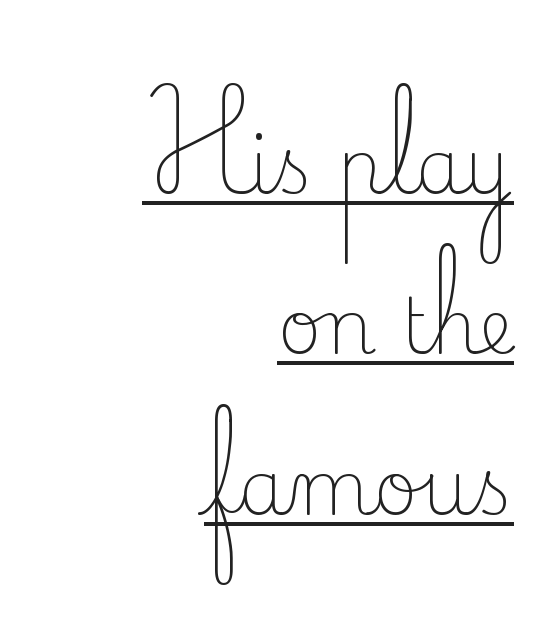
The image shows 76 px light serif type, upright; set right-aligned, loose line spacing (2.11x), normal letter spacing, underlined; low stroke contrast and a small x-height.
